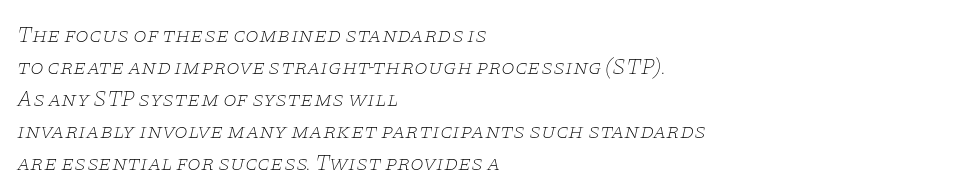
The image shows 22 px text type, italic (leaning right); set left-aligned, normal line spacing (1.46x), normal letter spacing, not underlined.
